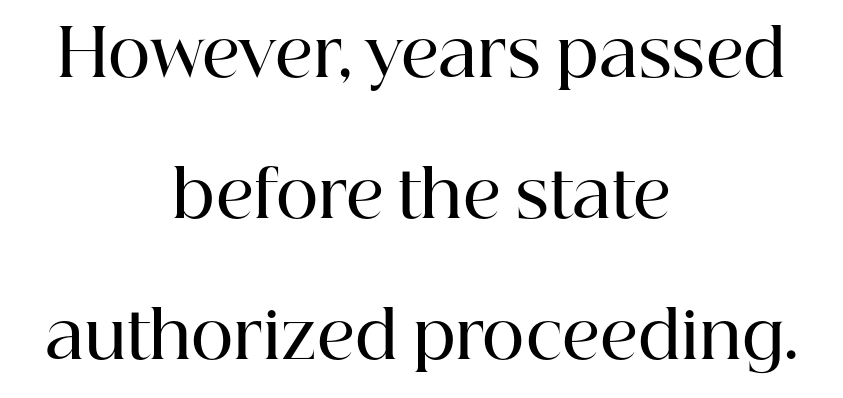
{"serif": "yes", "italic": "no", "bold": "semi", "weight": "semibold", "width": "normal", "stroke_contrast": "high", "x_height": "medium", "monospaced": "no", "underline": "no", "align": "center", "line_spacing": "loose", "line_spacing_ratio": 2.17, "letter_spacing": "normal", "letter_spacing_em": 0.0, "glyph_px": 65}
